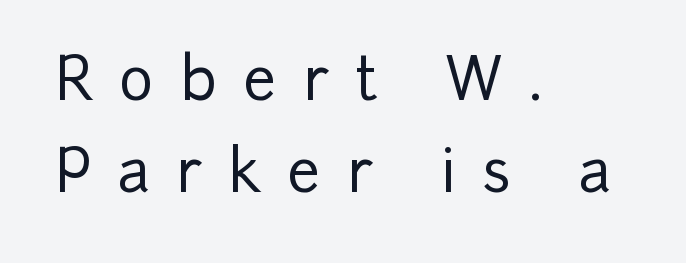
Q: Is the text italic (slanted)? A: No, it is upright.
Q: Is the typeface a serif or a sans-serif typeface? A: Sans-serif.
Q: Is the text underlined? A: No.
Q: How is the paragraph aligned? A: Left-aligned.
Q: Is the spacing between letters normal or unusually wide? A: Unusually wide.
Q: Is the spacing between lines tight, normal or loose? A: Normal.
Q: Width (condensed, normal, or wide)? A: Normal.
Q: Stroke contrast? A: Low.
Q: x-height? A: Medium.
Q: Monospaced? A: No.
